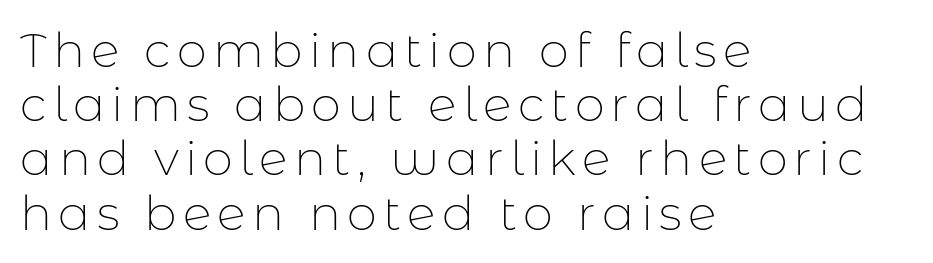
{"serif": "no", "italic": "no", "bold": "no", "weight": "thin", "width": "normal", "stroke_contrast": "low", "x_height": "medium", "monospaced": "no", "underline": "no", "align": "left", "line_spacing": "tight", "line_spacing_ratio": 1.13, "glyph_px": 48}
